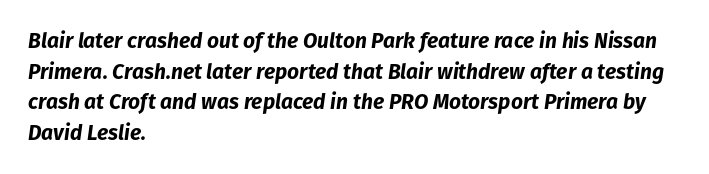
{"italic": "yes", "lean": "right", "slant_degrees": 8, "bold": "yes", "underline": "no", "align": "left", "line_spacing": "normal", "line_spacing_ratio": 1.46, "letter_spacing": "normal", "letter_spacing_em": 0.0, "glyph_px": 21}
